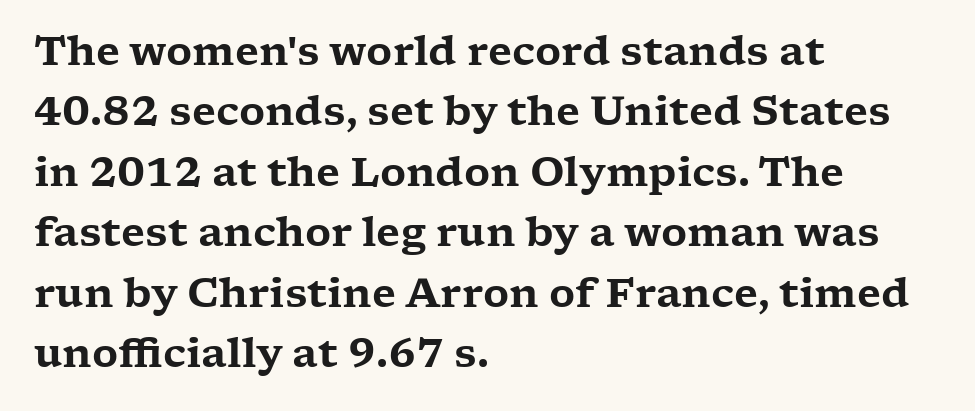
The image shows 40 px wide serif type, upright; set left-aligned, normal line spacing (1.51x), normal letter spacing, not underlined; low stroke contrast and a medium x-height.
